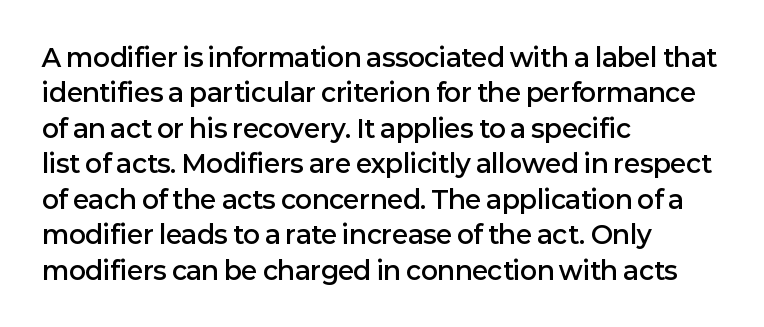
The image shows 25 px text type, upright; set left-aligned, normal line spacing (1.42x), normal letter spacing, not underlined.
